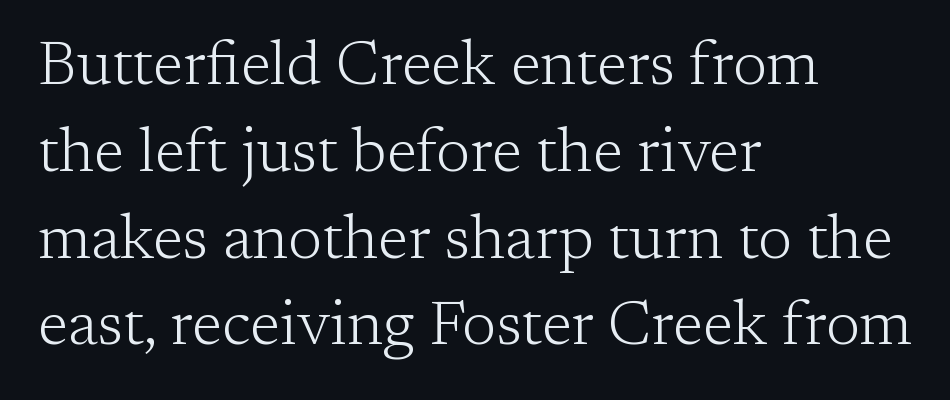
Q: Is the text bold? A: No.
Q: Is the text italic (slanted)? A: No, it is upright.
Q: Is the typeface a serif or a sans-serif typeface? A: Serif.
Q: Is the text underlined? A: No.
Q: How is the paragraph aligned? A: Left-aligned.
Q: Is the spacing between letters normal or unusually wide? A: Normal.
Q: Is the spacing between lines tight, normal or loose? A: Normal.
Q: Width (condensed, normal, or wide)? A: Normal.
Q: Stroke contrast? A: Low.
Q: x-height? A: Medium.
Q: Monospaced? A: No.
